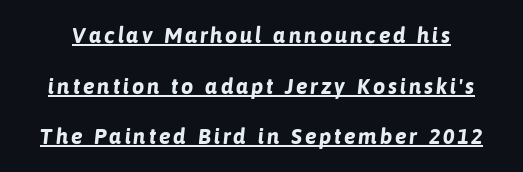
Notice how thick the strokes are: this is what a full bold looks like. A rule runs beneath these lines of type. Summary of vertical rhythm: relaxed, with wide interline spacing.
